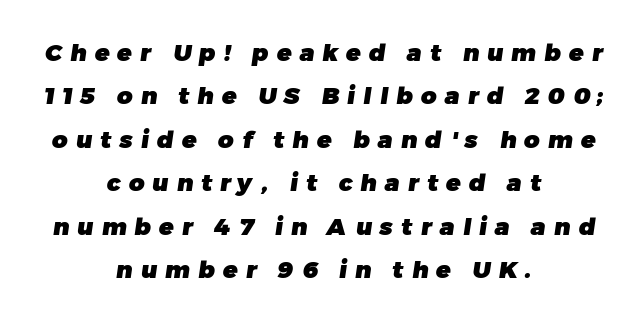
Display-style spreading of the glyphs; the letterfit is very open. The space beneath each line is pristine and unruled. Horizontal alignment here is central, giving a formal, balanced look. Stroke thickness is high; the sample reads as a true bold.
